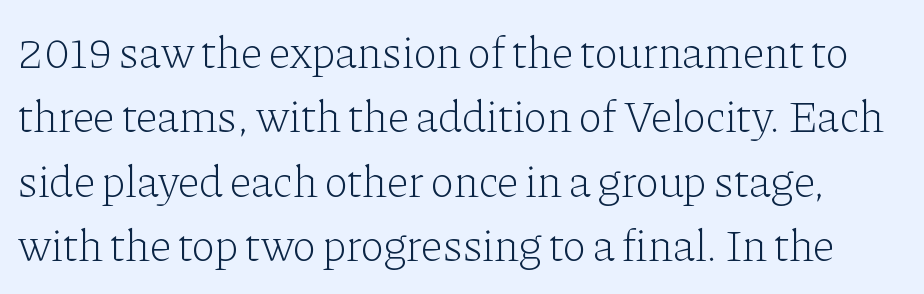
The letterforms sit at book weight or below. The letters advance in unequal steps, a hallmark of proportional type. Do the letters lean? They stand straight. The passage shown stacks its lines at a standard gap. Spacing between characters is what you'd get straight out of the box.
